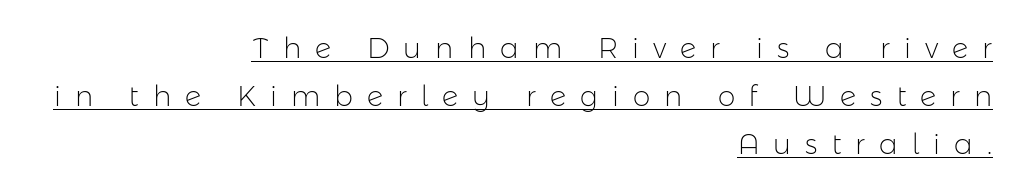
{"serif": "no", "italic": "no", "bold": "no", "weight": "light", "width": "normal", "stroke_contrast": "low", "x_height": "medium", "monospaced": "no", "underline": "yes", "align": "right", "line_spacing_ratio": 1.71, "letter_spacing": "wide", "letter_spacing_em": 0.5, "glyph_px": 28}
